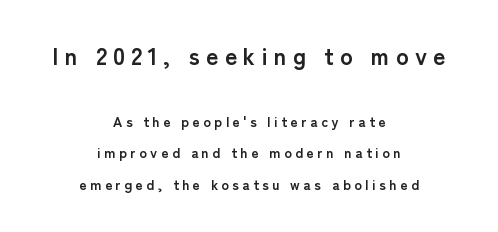
Q: Is the text bold? A: Yes.
Q: Is the text italic (slanted)? A: No, it is upright.
Q: Is the text underlined? A: No.
Q: How is the paragraph aligned? A: Centered.
Q: Is the spacing between letters normal or unusually wide? A: Unusually wide.
Q: Is the spacing between lines tight, normal or loose? A: Loose.
Q: Which block of text is set in a larger size, the first (top) or the second (bottom)? A: The first (top) one.
